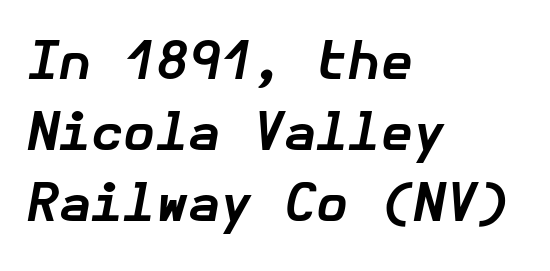
The image shows 52 px bold type, italic (leaning right); set left-aligned, normal line spacing (1.37x), normal letter spacing, not underlined; low stroke contrast and a medium x-height.
